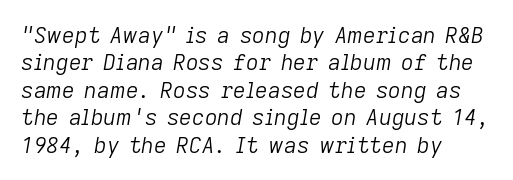
The image shows 22 px text type, italic (leaning right); set left-aligned, normal line spacing (1.25x), normal letter spacing, not underlined.
